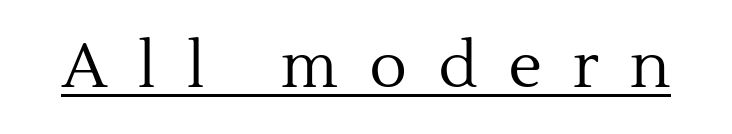
Stems here are at most as thick as an everyday book face. Every word sits above its own underline. Tracking value appears strongly positive — letters spread wide. The lettering stays uniformly vertical, giving the passage a roman look. The rendering uses natural spacing where letterforms have individual widths. The type family on display is of the serif kind.
